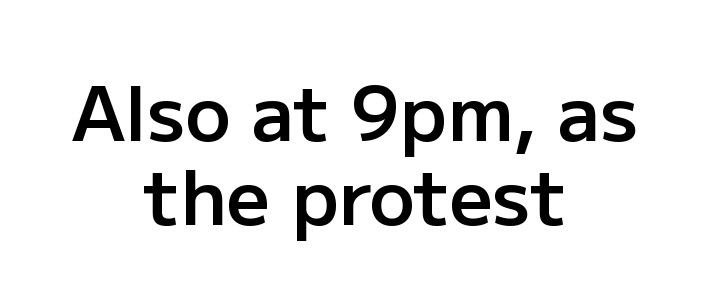
{"serif": "no", "italic": "no", "bold": "semi", "weight": "semibold", "width": "normal", "stroke_contrast": "low", "x_height": "medium", "monospaced": "no", "underline": "no", "align": "center", "line_spacing": "tight", "line_spacing_ratio": 1.1, "letter_spacing": "normal", "letter_spacing_em": 0.0, "glyph_px": 76}
